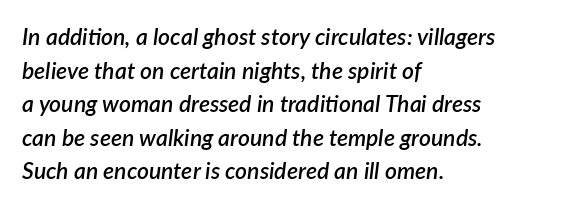
{"italic": "yes", "lean": "right", "slant_degrees": 7, "bold": "semi", "underline": "no", "align": "left", "line_spacing": "normal", "line_spacing_ratio": 1.46, "letter_spacing": "normal", "letter_spacing_em": 0.0, "glyph_px": 23}
